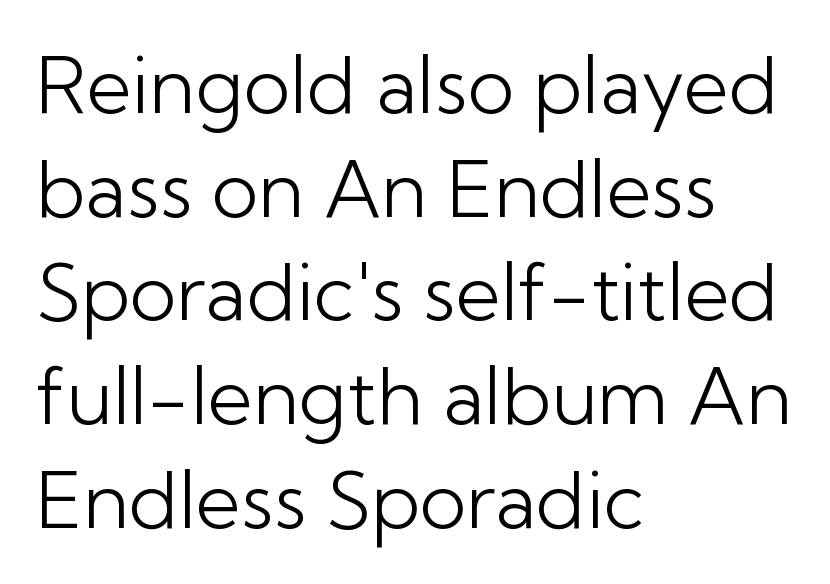
Q: Is the text bold? A: No.
Q: Is the text italic (slanted)? A: No, it is upright.
Q: Is the typeface a serif or a sans-serif typeface? A: Sans-serif.
Q: Is the text underlined? A: No.
Q: How is the paragraph aligned? A: Left-aligned.
Q: Is the spacing between letters normal or unusually wide? A: Normal.
Q: Is the spacing between lines tight, normal or loose? A: Normal.
Q: Width (condensed, normal, or wide)? A: Normal.
Q: Stroke contrast? A: Low.
Q: x-height? A: Medium.
Q: Monospaced? A: No.
